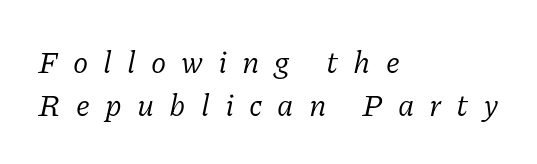
The image shows 31 px regular-weight serif type, italic (leaning right); set left-aligned, normal line spacing (1.38x), unusually wide letter spacing (+0.49 em), not underlined; low stroke contrast and a medium x-height.
